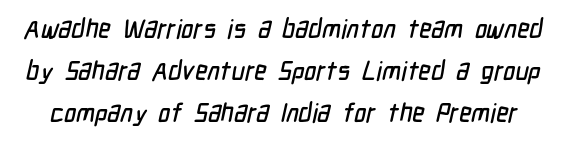
The image shows 26 px text type; set normal line spacing (1.62x), normal letter spacing, not underlined.
